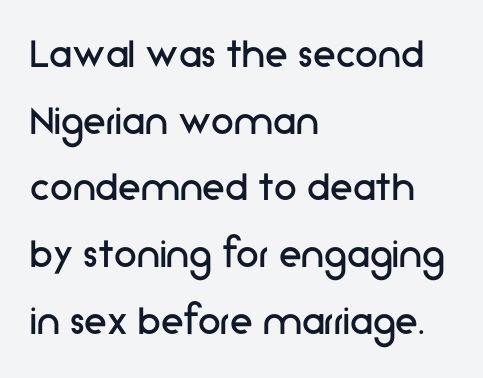
The image shows 46 px regular-weight sans-serif type, upright; set left-aligned, normal line spacing (1.45x), normal letter spacing, not underlined; low stroke contrast and a medium x-height.
